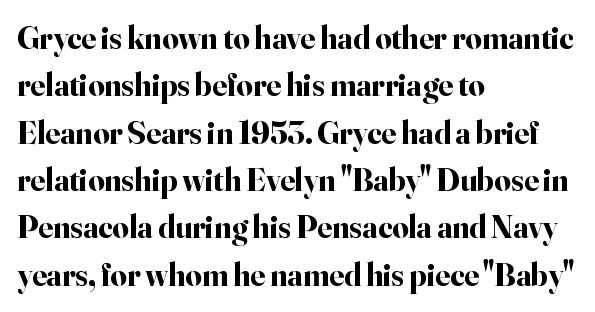
Compared with typical paragraphs, the rows here are spaced about the same. These lines are rendered in a variable-pitch font. The glyphs are unaccompanied by any horizontal stroke below them. Teacher's note: observe the even left margin — that is flush-left alignment.
